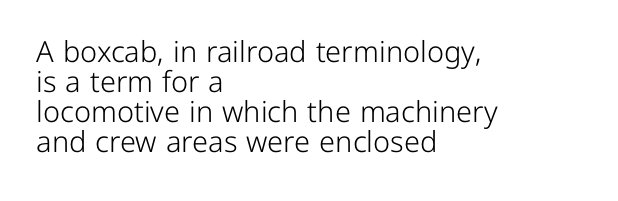
Q: Is the text bold? A: No.
Q: Is the text italic (slanted)? A: No, it is upright.
Q: Is the typeface a serif or a sans-serif typeface? A: Sans-serif.
Q: Is the text underlined? A: No.
Q: How is the paragraph aligned? A: Left-aligned.
Q: Is the spacing between letters normal or unusually wide? A: Normal.
Q: Is the spacing between lines tight, normal or loose? A: Tight.
Q: Width (condensed, normal, or wide)? A: Normal.
Q: Stroke contrast? A: Low.
Q: x-height? A: Medium.
Q: Monospaced? A: No.
